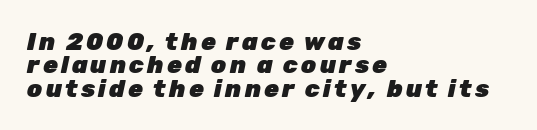
No word sits above an underline. Yep, that's italic — everything's leaning. Summary of weight: heavy, a full bold. Which margin do the lines hug? The left one — the right edge is uneven. One glance says dense: line gaps are narrower than usual.
